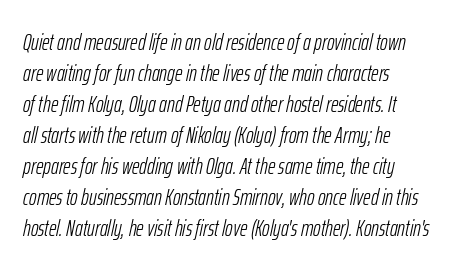
Q: Is the text bold? A: No.
Q: Is the text italic (slanted)? A: Yes, it leans right by about 12 degrees.
Q: Is the text underlined? A: No.
Q: How is the paragraph aligned? A: Left-aligned.
Q: Is the spacing between letters normal or unusually wide? A: Normal.
Q: Is the spacing between lines tight, normal or loose? A: Normal.
